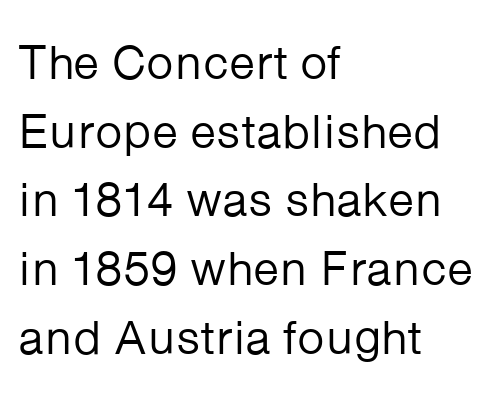
{"serif": "no", "italic": "no", "bold": "no", "weight": "regular", "width": "normal", "stroke_contrast": "low", "x_height": "medium", "monospaced": "no", "underline": "no", "align": "left", "line_spacing": "normal", "line_spacing_ratio": 1.43, "letter_spacing": "normal", "letter_spacing_em": 0.0, "glyph_px": 48}
